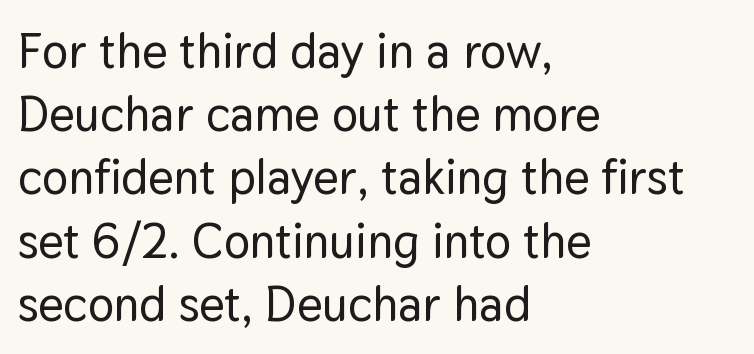
Unlike a traditional serif, this face leaves its strokes unadorned. Rule under the text: the space is simply empty. The passage shown is typed in a proportional face where columns would drift. In CSS terms this would be text-align: left. Regular leading. Inter-character spacing is left at the font's built-in metrics.
